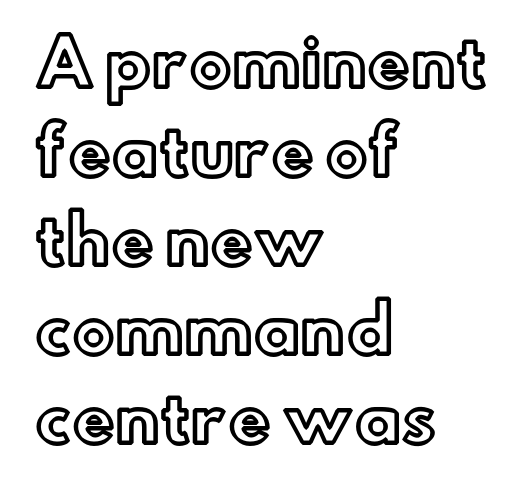
Q: Is the text italic (slanted)? A: No, it is upright.
Q: Is the text underlined? A: No.
Q: How is the paragraph aligned? A: Left-aligned.
Q: Is the spacing between letters normal or unusually wide? A: Normal.
Q: Is the spacing between lines tight, normal or loose? A: Normal.
Q: Width (condensed, normal, or wide)? A: Normal.
Q: x-height? A: Small.
Q: Monospaced? A: No.
